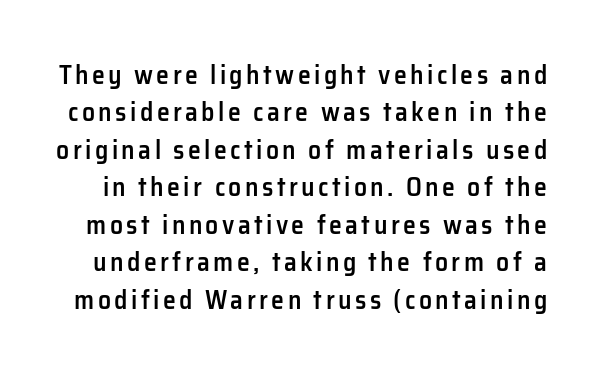
The image shows 26 px text type, upright; set normal line spacing (1.44x), not underlined.
